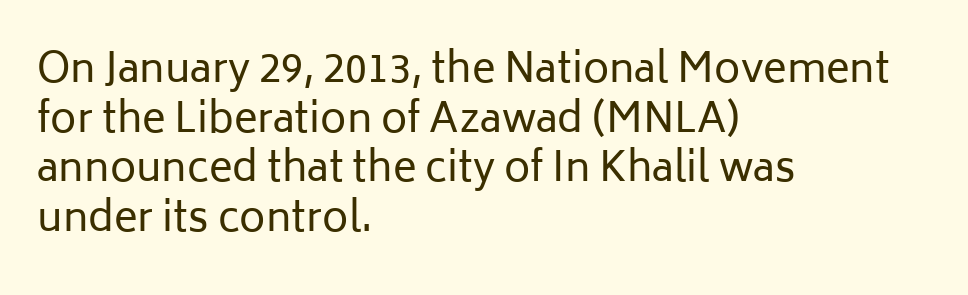
Q: Is the text bold? A: No.
Q: Is the text italic (slanted)? A: No, it is upright.
Q: Is the typeface a serif or a sans-serif typeface? A: Sans-serif.
Q: Is the text underlined? A: No.
Q: How is the paragraph aligned? A: Left-aligned.
Q: Is the spacing between letters normal or unusually wide? A: Normal.
Q: Width (condensed, normal, or wide)? A: Normal.
Q: Stroke contrast? A: Low.
Q: x-height? A: Medium.
Q: Monospaced? A: No.
